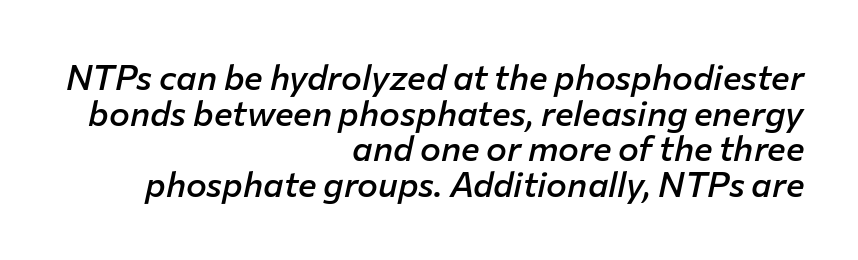
{"italic": "yes", "lean": "right", "slant_degrees": 12, "bold": "semi", "weight": "semibold", "width": "normal", "stroke_contrast": "low", "x_height": "medium", "monospaced": "no", "underline": "no", "align": "right", "line_spacing": "tight", "line_spacing_ratio": 1.02, "letter_spacing": "normal", "letter_spacing_em": 0.0, "glyph_px": 35}
